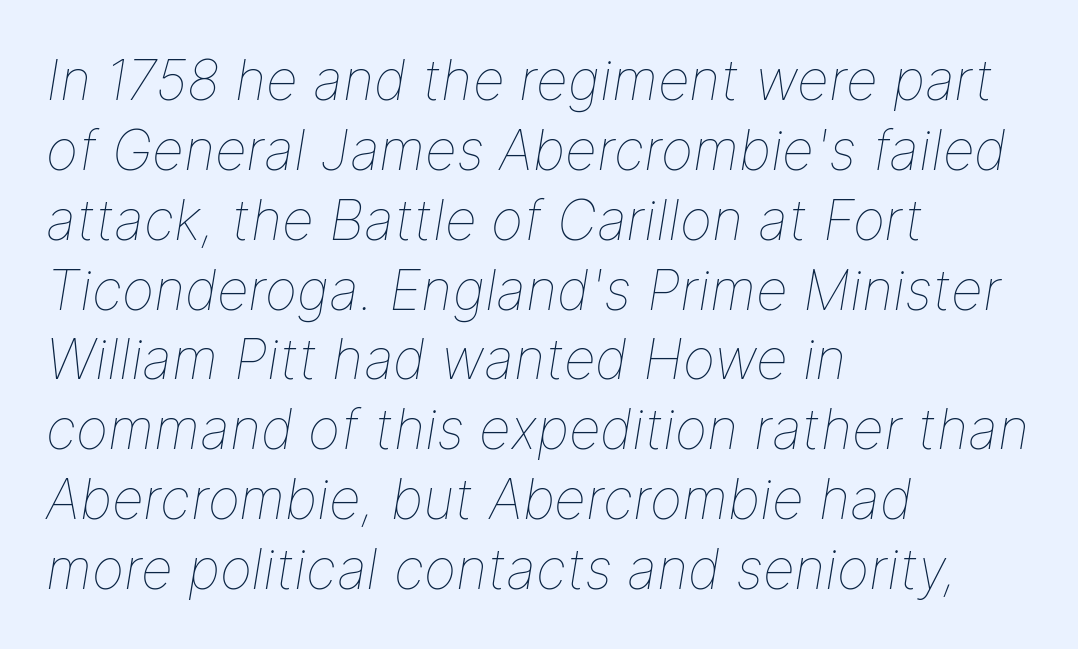
The image shows 55 px thin type, italic (leaning right); set left-aligned, normal line spacing (1.27x), normal letter spacing, not underlined; low stroke contrast and a medium x-height.
